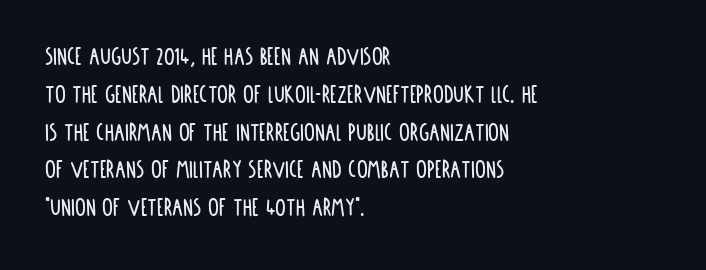
{"italic": "no", "underline": "no", "align": "left", "line_spacing": "normal", "line_spacing_ratio": 1.4, "letter_spacing": "normal", "letter_spacing_em": 0.0, "glyph_px": 27}
